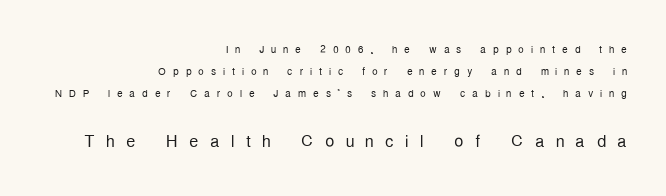
The image shows 23 px text type, upright; set right-aligned, normal line spacing (1.58x), unusually wide letter spacing (+0.49 em), not underlined; the second (bottom) block is 1.64x larger.
